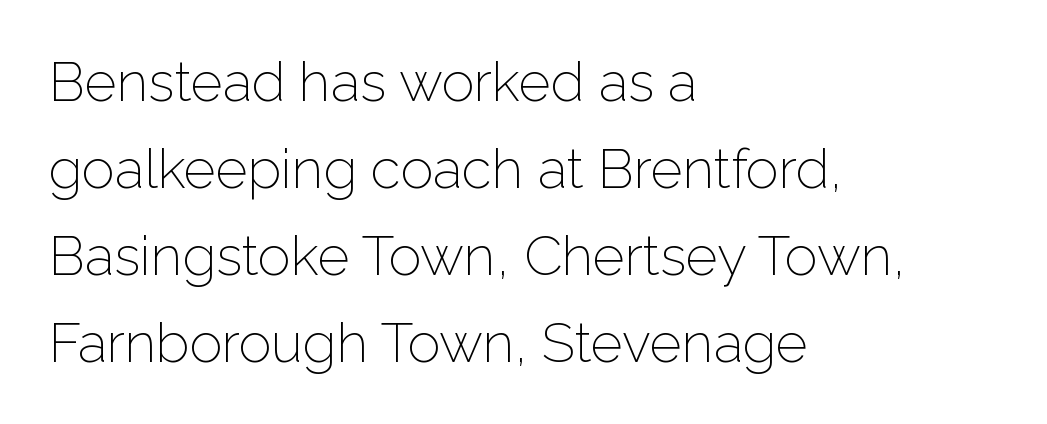
The image shows 55 px light sans-serif type, upright; set left-aligned, normal line spacing (1.58x), normal letter spacing, not underlined; low stroke contrast and a medium x-height.
